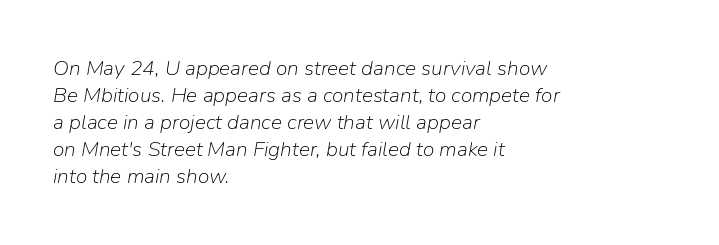
Q: Is the text bold? A: No.
Q: Is the text italic (slanted)? A: Yes, it leans right by about 9 degrees.
Q: Is the text underlined? A: No.
Q: How is the paragraph aligned? A: Left-aligned.
Q: Is the spacing between letters normal or unusually wide? A: Normal.
Q: Is the spacing between lines tight, normal or loose? A: Normal.
